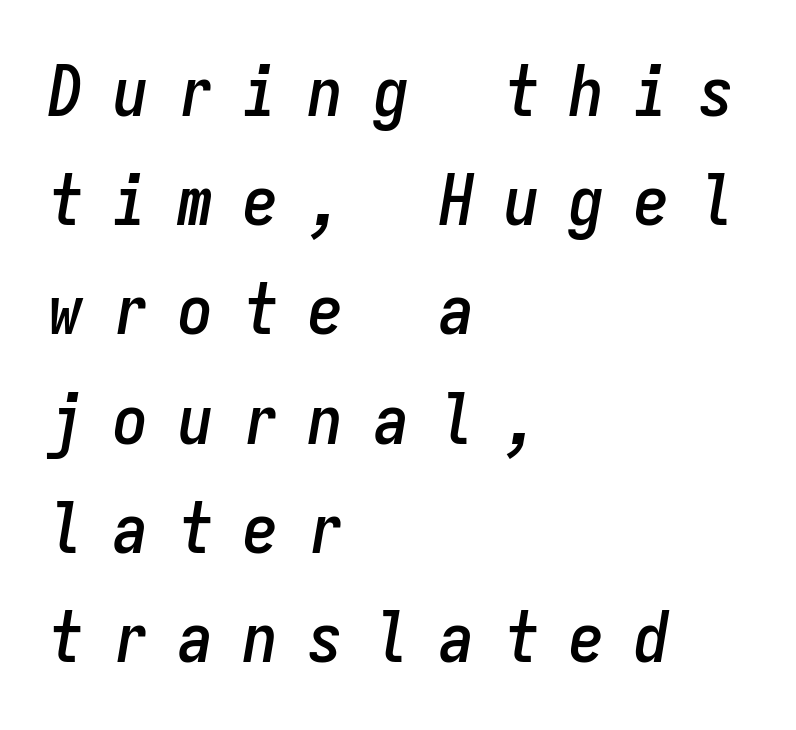
{"italic": "yes", "lean": "right", "slant_degrees": 9, "width": "condensed", "stroke_contrast": "low", "x_height": "medium", "monospaced": "yes", "underline": "no", "align": "left", "line_spacing": "normal", "line_spacing_ratio": 1.56, "letter_spacing": "wide", "letter_spacing_em": 0.43, "glyph_px": 70}
